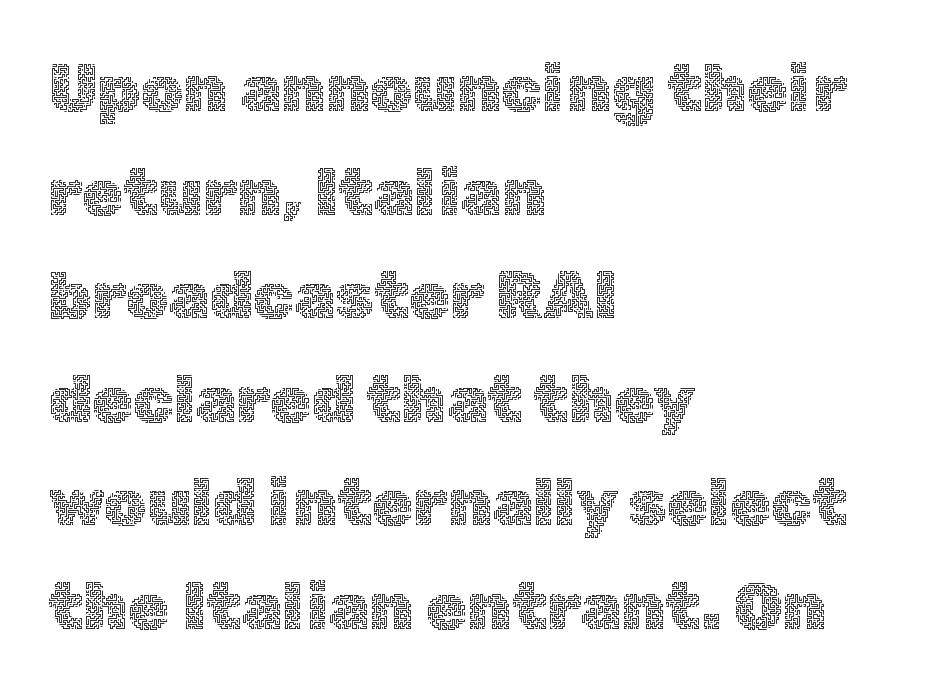
The image shows 66 px thin type, upright; set left-aligned, normal line spacing (1.57x), normal letter spacing, not underlined; a medium x-height.
